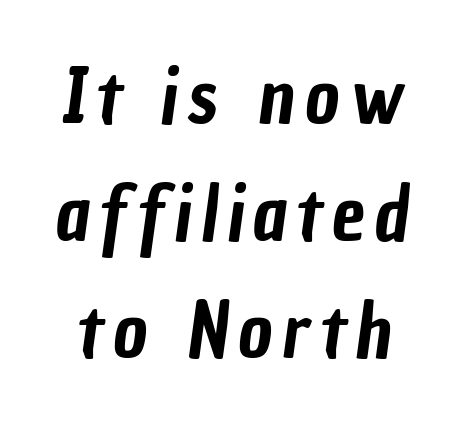
The image shows 75 px condensed sans-serif type; set normal line spacing (1.56x), not underlined; low stroke contrast and a medium x-height.
